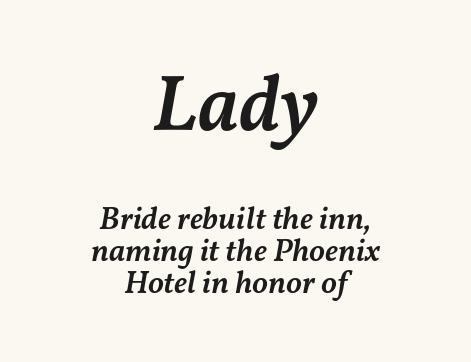
Q: Is the text bold? A: Semi-bold.
Q: Is the text italic (slanted)? A: Yes, it leans right by about 11 degrees.
Q: Is the text underlined? A: No.
Q: How is the paragraph aligned? A: Centered.
Q: Is the spacing between letters normal or unusually wide? A: Normal.
Q: Is the spacing between lines tight, normal or loose? A: Tight.
Q: Which block of text is set in a larger size, the first (top) or the second (bottom)? A: The first (top) one.
Q: Width (condensed, normal, or wide)? A: Normal.
Q: Stroke contrast? A: Medium.
Q: x-height? A: Medium.
Q: Monospaced? A: No.
